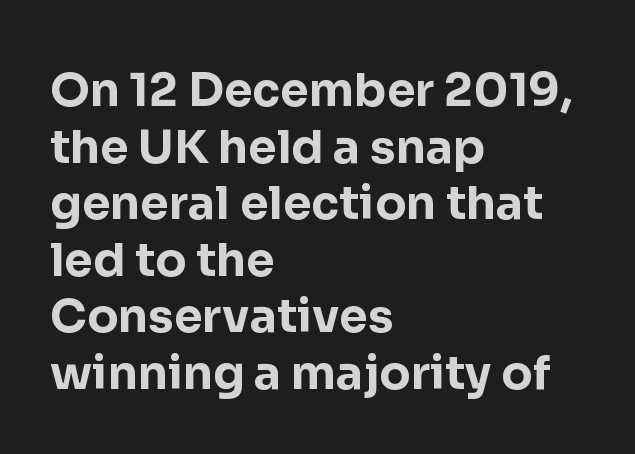
Are there feet on the stems? There aren't — it's a sans. Heft: maximum for text — a bold. The gap between lines stays unmarked. Every character sits straight up, as roman type does. Left-aligned paragraph, ragged on the right.
